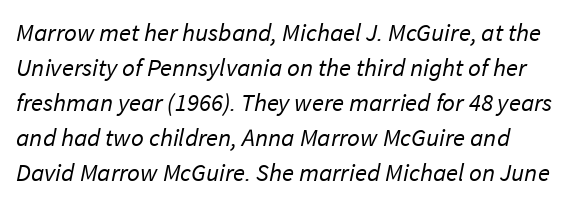
The image shows 25 px text type; set normal line spacing (1.4x), normal letter spacing, not underlined.
